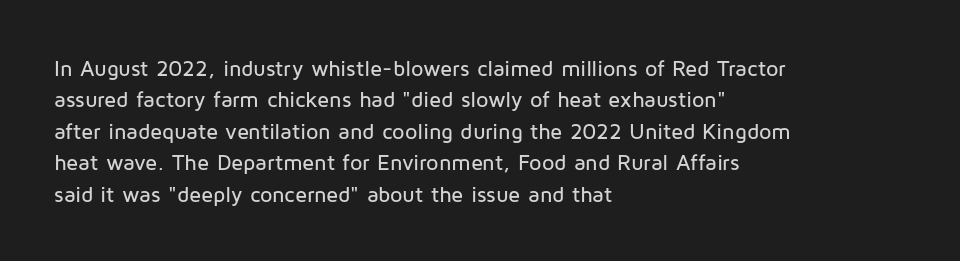
Q: Is the text italic (slanted)? A: No, it is upright.
Q: Is the text underlined? A: No.
Q: How is the paragraph aligned? A: Left-aligned.
Q: Is the spacing between letters normal or unusually wide? A: Normal.
Q: Is the spacing between lines tight, normal or loose? A: Normal.
